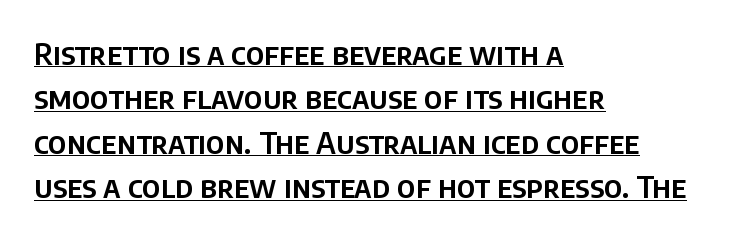
{"serif": "no", "italic": "no", "width": "normal", "stroke_contrast": "low", "x_height": "large", "monospaced": "no", "underline": "yes", "align": "left", "line_spacing": "normal", "line_spacing_ratio": 1.48, "letter_spacing": "normal", "letter_spacing_em": 0.0, "glyph_px": 30}
